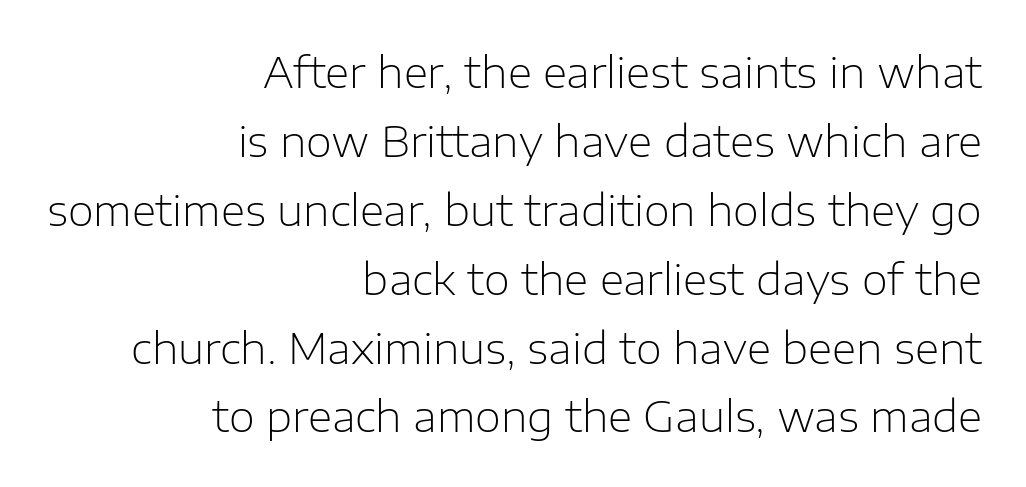
Q: Is the text bold? A: No.
Q: Is the text italic (slanted)? A: No, it is upright.
Q: Is the typeface a serif or a sans-serif typeface? A: Sans-serif.
Q: Is the text underlined? A: No.
Q: How is the paragraph aligned? A: Right-aligned.
Q: Is the spacing between letters normal or unusually wide? A: Normal.
Q: Is the spacing between lines tight, normal or loose? A: Normal.
Q: Width (condensed, normal, or wide)? A: Normal.
Q: Stroke contrast? A: Low.
Q: x-height? A: Medium.
Q: Monospaced? A: No.
